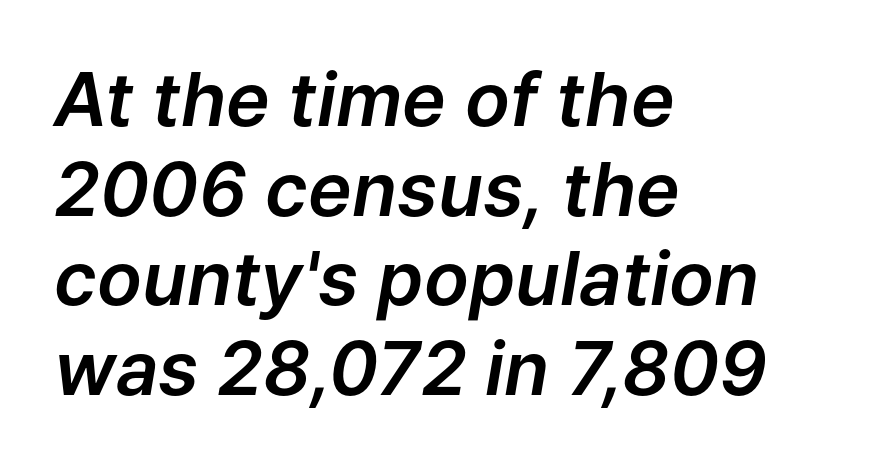
The words here are not underlined. The letters are slanted; this is an italic face. Note the varied advance widths — an 'i' is clearly narrower than an 'm'. Characters follow at the spacing the type designer built in. Alignment: flush left.
